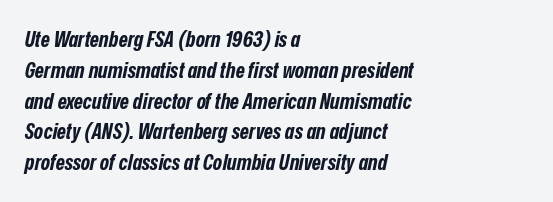
Q: Is the text bold? A: Yes.
Q: Is the text italic (slanted)? A: Yes, it leans right by about 12 degrees.
Q: Is the text underlined? A: No.
Q: How is the paragraph aligned? A: Left-aligned.
Q: Is the spacing between letters normal or unusually wide? A: Normal.
Q: Is the spacing between lines tight, normal or loose? A: Normal.
